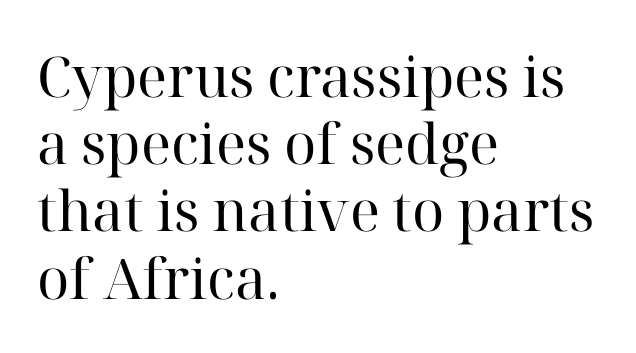
Q: Is the text bold? A: No.
Q: Is the text italic (slanted)? A: No, it is upright.
Q: Is the typeface a serif or a sans-serif typeface? A: Serif.
Q: Is the text underlined? A: No.
Q: How is the paragraph aligned? A: Left-aligned.
Q: Is the spacing between letters normal or unusually wide? A: Normal.
Q: Width (condensed, normal, or wide)? A: Normal.
Q: Stroke contrast? A: High.
Q: x-height? A: Medium.
Q: Monospaced? A: No.
